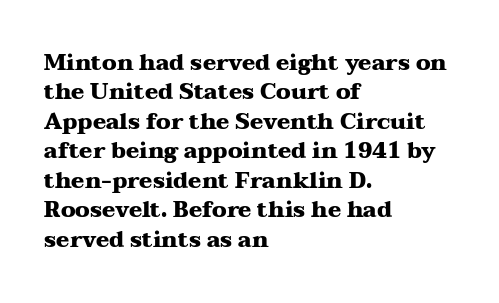
The vertical gap from one line to the next is medium. The rendering uses a bold face; every stroke is thick and dark. When letters stand straight like this, we call the style roman or upright. A typesetter would call this zero additional tracking.
